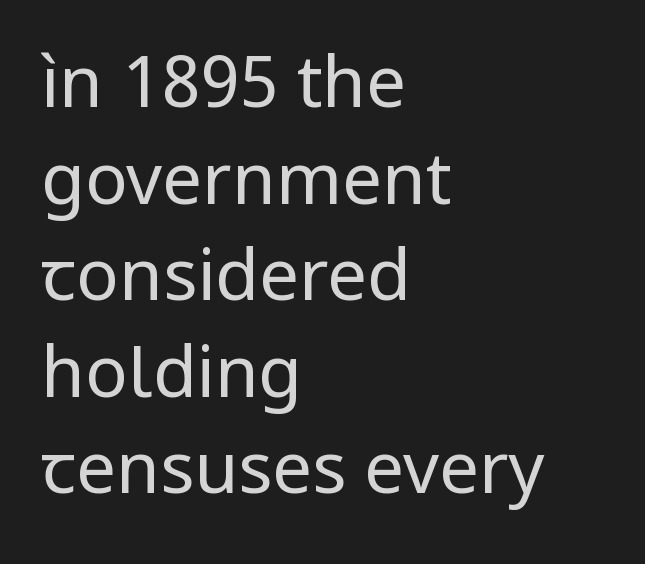
The image shows 71 px regular-weight sans-serif type, upright; set left-aligned, normal line spacing (1.36x), normal letter spacing, not underlined; low stroke contrast and a medium x-height.
